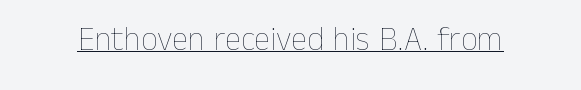
Q: Is the text bold? A: No.
Q: Is the text italic (slanted)? A: No, it is upright.
Q: Is the text underlined? A: Yes.
Q: Is the spacing between letters normal or unusually wide? A: Normal.
Q: Width (condensed, normal, or wide)? A: Normal.
Q: Stroke contrast? A: Low.
Q: x-height? A: Medium.
Q: Monospaced? A: No.
